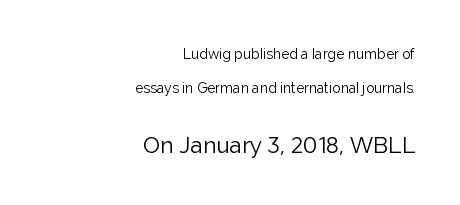
Q: Is the text bold? A: No.
Q: Is the text italic (slanted)? A: No, it is upright.
Q: Is the text underlined? A: No.
Q: How is the paragraph aligned? A: Right-aligned.
Q: Is the spacing between letters normal or unusually wide? A: Normal.
Q: Is the spacing between lines tight, normal or loose? A: Loose.
Q: Which block of text is set in a larger size, the first (top) or the second (bottom)? A: The second (bottom) one.
